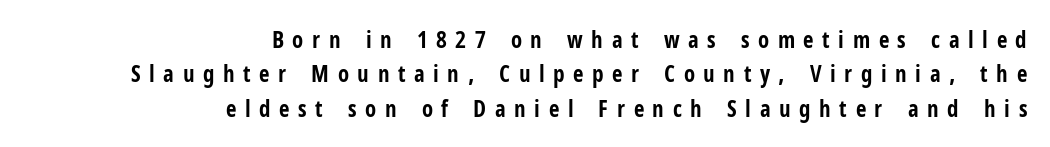
{"italic": "no", "bold": "yes", "underline": "no", "align": "right", "line_spacing": "normal", "line_spacing_ratio": 1.5, "letter_spacing": "wide", "letter_spacing_em": 0.37, "glyph_px": 23}
